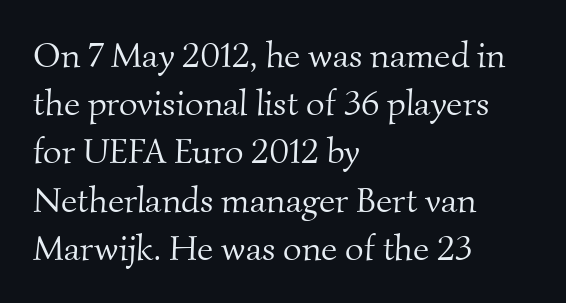
Q: Is the text bold? A: No.
Q: Is the typeface a serif or a sans-serif typeface? A: Serif.
Q: Is the text underlined? A: No.
Q: How is the paragraph aligned? A: Left-aligned.
Q: Is the spacing between letters normal or unusually wide? A: Normal.
Q: Is the spacing between lines tight, normal or loose? A: Normal.
Q: Width (condensed, normal, or wide)? A: Normal.
Q: Stroke contrast? A: Medium.
Q: x-height? A: Small.
Q: Monospaced? A: No.
